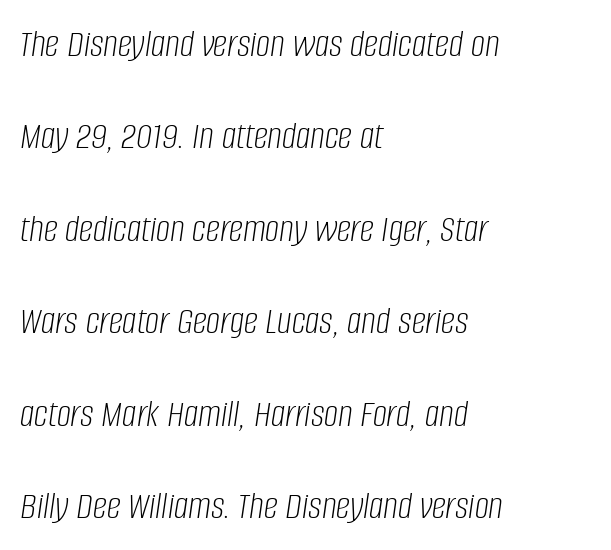
{"italic": "yes", "lean": "right", "slant_degrees": 8, "bold": "no", "weight": "light", "width": "condensed", "stroke_contrast": "low", "x_height": "large", "monospaced": "no", "underline": "no", "align": "left", "line_spacing": "loose", "line_spacing_ratio": 2.31, "letter_spacing": "normal", "letter_spacing_em": 0.0, "glyph_px": 40}
